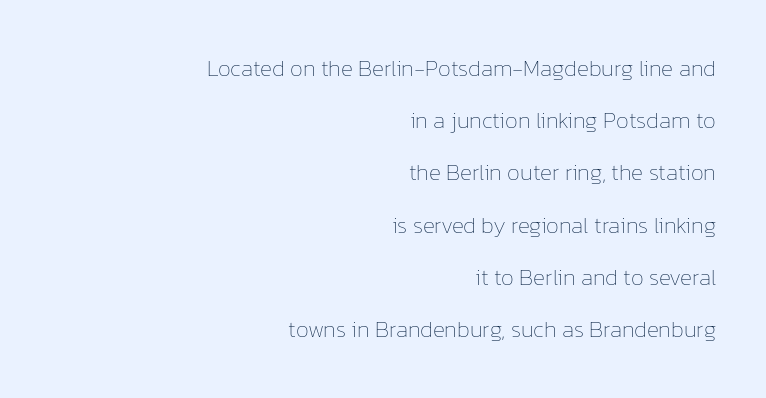
{"italic": "no", "bold": "no", "underline": "no", "align": "right", "line_spacing": "loose", "line_spacing_ratio": 2.27, "letter_spacing": "normal", "letter_spacing_em": 0.0, "glyph_px": 23}
